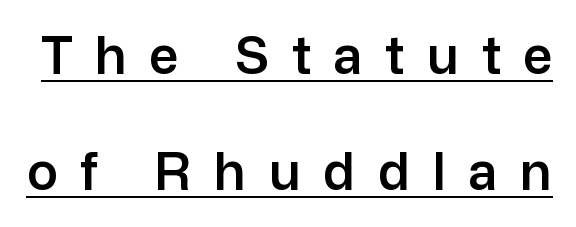
The image shows 51 px sans-serif type, upright; set loose line spacing (2.28x), unusually wide letter spacing (+0.45 em), underlined; low stroke contrast and a medium x-height.
